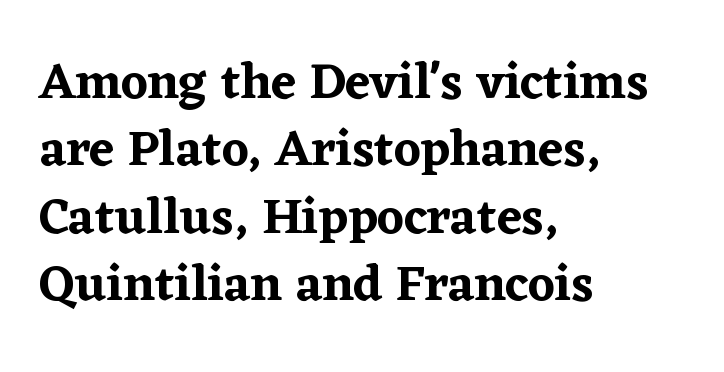
Is this a sans? No — the strokes have serifs. Leading: standard. The letters advance in unequal steps, a hallmark of proportional type. Observe the ordinary spacing: letters are neighbours, not strangers.
